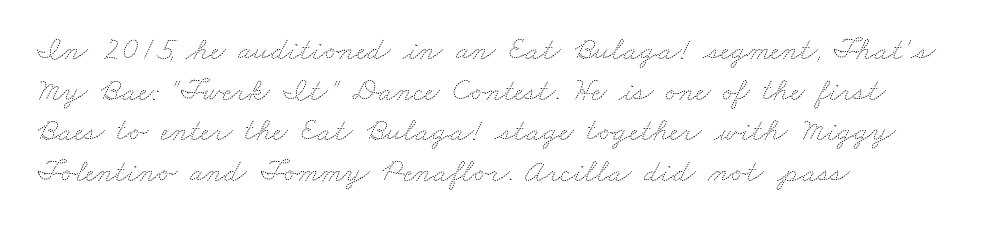
Q: Is the text bold? A: No.
Q: Is the text underlined? A: No.
Q: How is the paragraph aligned? A: Left-aligned.
Q: Is the spacing between letters normal or unusually wide? A: Normal.
Q: Is the spacing between lines tight, normal or loose? A: Normal.
Q: Width (condensed, normal, or wide)? A: Wide.
Q: Stroke contrast? A: Medium.
Q: x-height? A: Small.
Q: Monospaced? A: No.
